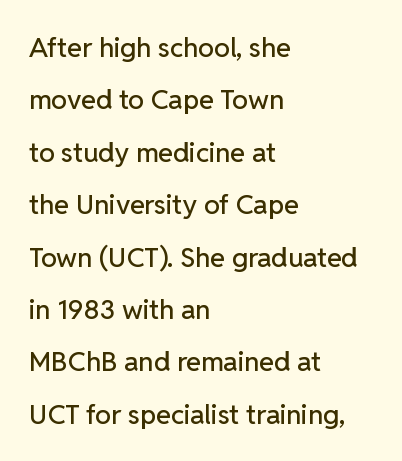
The image shows 27 px text type, upright; set left-aligned, loose line spacing (1.94x), normal letter spacing, not underlined.
